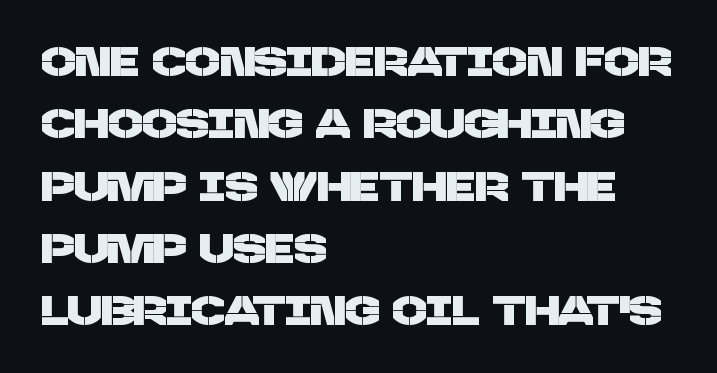
Note the varied advance widths — an 'i' is clearly narrower than an 'm'. The area under the type is left untouched. A normal amount of white space separates one row of letters from the next. This rendering employs a face without finishing strokes, i.e., a sans-serif. Line starts are locked; line ends wander.
